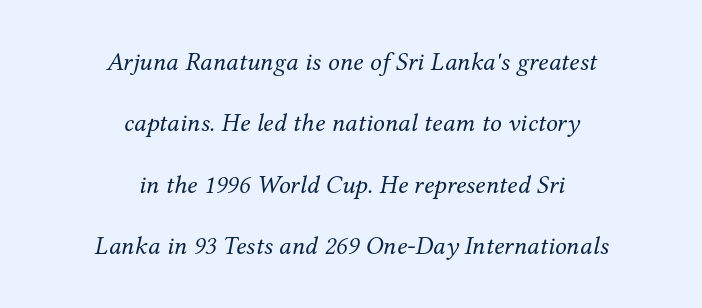
Q: Is the text bold? A: No.
Q: Is the text italic (slanted)? A: Yes, it leans right by about 12 degrees.
Q: Is the text underlined? A: No.
Q: How is the paragraph aligned? A: Centered.
Q: Is the spacing between letters normal or unusually wide? A: Normal.
Q: Is the spacing between lines tight, normal or loose? A: Loose.
